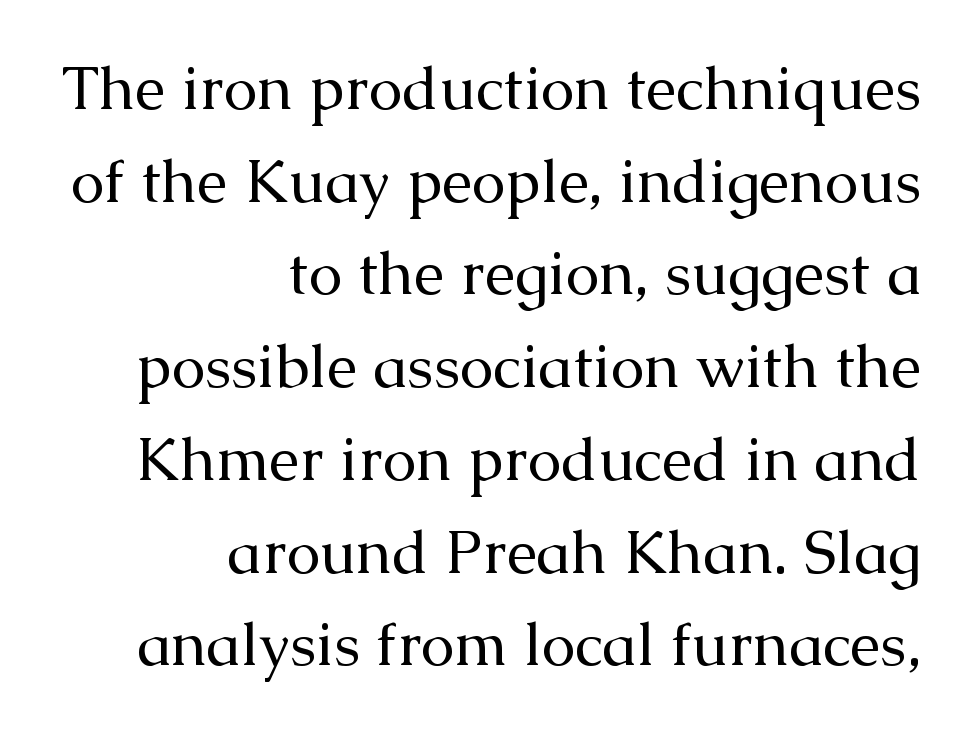
The image shows 61 px regular-weight serif type, upright; set right-aligned, normal line spacing (1.52x), normal letter spacing, not underlined; medium stroke contrast and a medium x-height.
